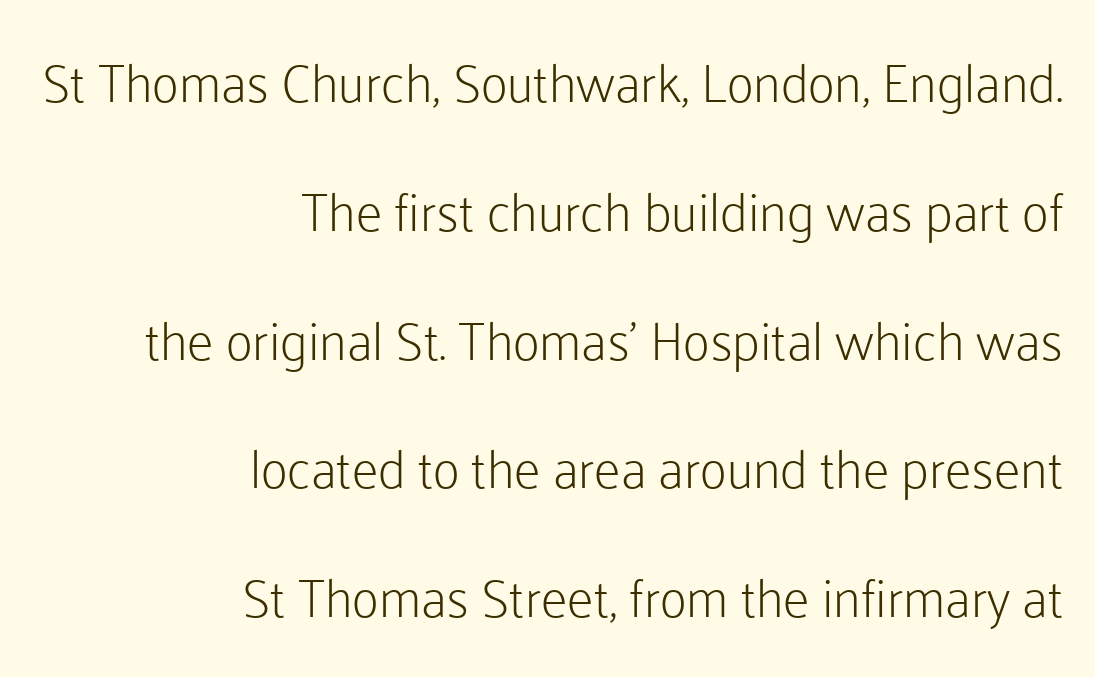
{"serif": "no", "italic": "no", "bold": "no", "weight": "light", "width": "normal", "stroke_contrast": "low", "x_height": "medium", "monospaced": "no", "underline": "no", "align": "right", "line_spacing": "loose", "line_spacing_ratio": 2.43, "letter_spacing": "normal", "letter_spacing_em": 0.0, "glyph_px": 53}
